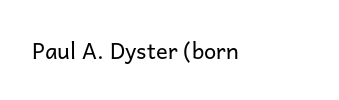
The space directly below the letters is spotless. Quick note: not italic, upright. The line texture is even and compact thanks to regular tracking. These glyphs show unthickened strokes, regular width or finer.
